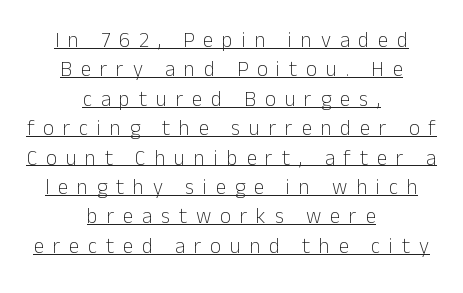
The image shows 21 px text type, upright; set centered, normal line spacing (1.4x), unusually wide letter spacing (+0.42 em), underlined.
